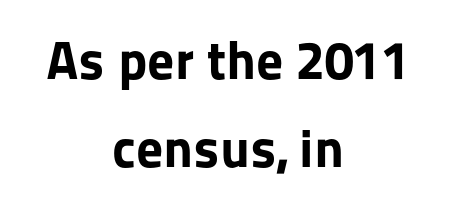
The image shows 54 px bold sans-serif type, upright; set centered, normal line spacing (1.63x), normal letter spacing, not underlined; low stroke contrast and a medium x-height.
